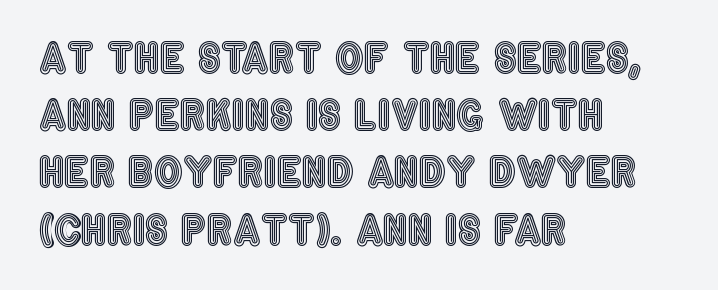
Check the space under the baseline: it is left empty. Honestly, the row spacing looks completely unremarkable. This sample has the flowing, uneven cadence of proportional lettering. All the whitespace from short lines collects on the right.
